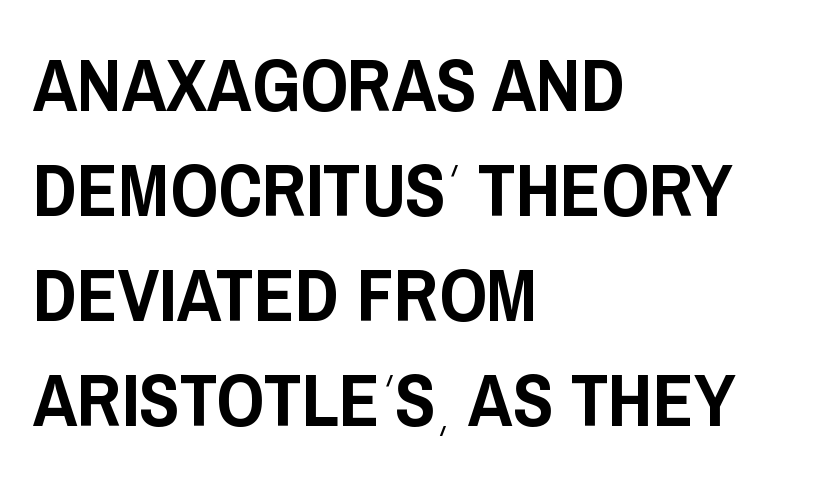
The letters advance in unequal steps, a hallmark of proportional type. Bare-footed words on every line. If you drew a ruler down the left edge, every line would touch it. Observe the ordinary spacing: letters are neighbours, not strangers. Leading: standard.
